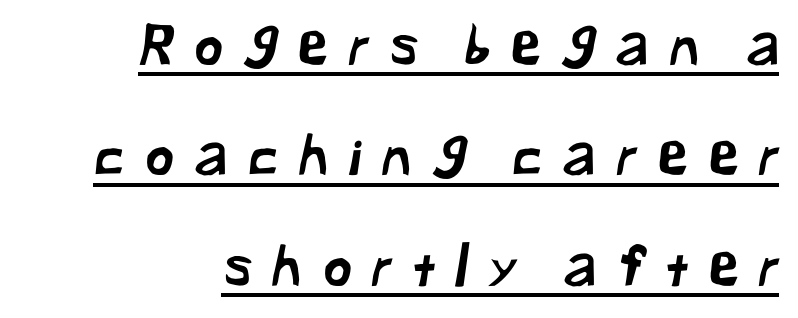
Q: Is the typeface a serif or a sans-serif typeface? A: Sans-serif.
Q: Is the text underlined? A: Yes.
Q: How is the paragraph aligned? A: Right-aligned.
Q: Is the spacing between letters normal or unusually wide? A: Unusually wide.
Q: Is the spacing between lines tight, normal or loose? A: Loose.
Q: Width (condensed, normal, or wide)? A: Normal.
Q: Stroke contrast? A: Low.
Q: x-height? A: Medium.
Q: Monospaced? A: No.
